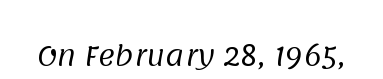
The image shows 26 px text type; set normal letter spacing, not underlined.
